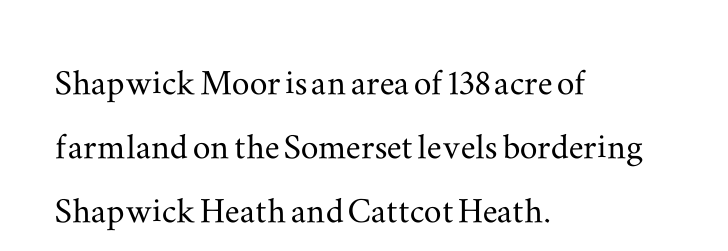
The compositor pushed each line to the left boundary. The characters display serif detailing at their extremities. Nothing unusual about the tracking: characters are spaced as the font intends. Baseline-to-baseline distance is the conventional proportion of letter height. A bare baseline throughout the passage. Posture: vertical.
